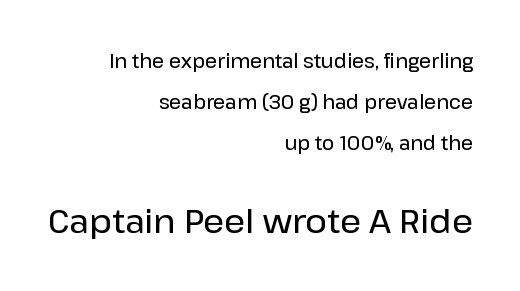
The image shows 33 px sans-serif type, upright; set right-aligned, loose line spacing (2.17x), normal letter spacing, not underlined; the second (bottom) block is 1.74x larger; low stroke contrast and a medium x-height.
